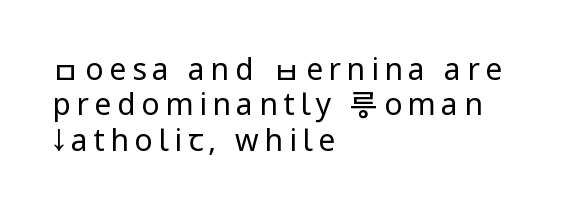
The image shows 30 px regular-weight, condensed sans-serif type, upright; set left-aligned, line spacing 1.18x, not underlined; low stroke contrast and a large x-height.
